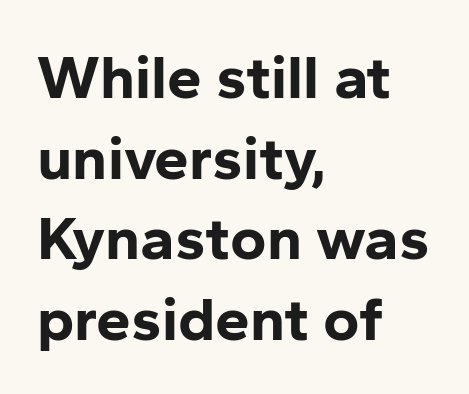
The image shows 62 px bold sans-serif type, upright; set left-aligned, normal line spacing (1.3x), normal letter spacing, not underlined; low stroke contrast and a medium x-height.
